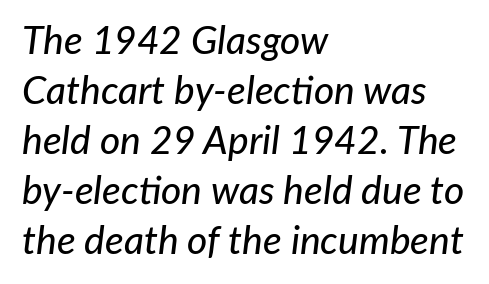
The image shows 39 px text type, italic (leaning right); set left-aligned, normal line spacing (1.28x), normal letter spacing, not underlined; low stroke contrast and a medium x-height.
